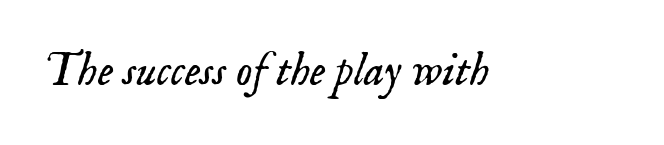
Summary of weight: not heavy and not bold. Check the space under the baseline: it is left empty. The tracking reads as untouched default to a designer's eye. Think of a printed novel: that variable character pitch is what you see here.
